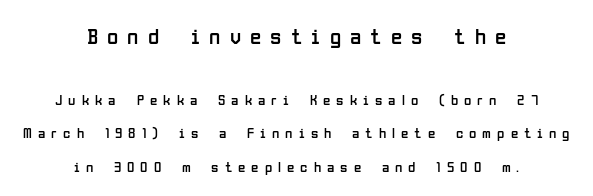
The image shows 23 px text type, upright; set centered, loose line spacing (2.21x), unusually wide letter spacing (+0.4 em), not underlined; the first (top) block is 1.53x larger.
